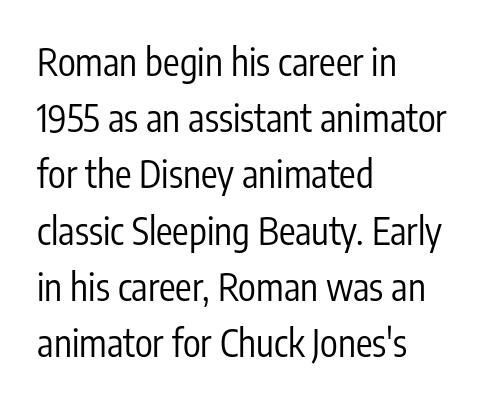
Q: Is the text bold? A: No.
Q: Is the text italic (slanted)? A: No, it is upright.
Q: Is the typeface a serif or a sans-serif typeface? A: Sans-serif.
Q: Is the text underlined? A: No.
Q: How is the paragraph aligned? A: Left-aligned.
Q: Is the spacing between letters normal or unusually wide? A: Normal.
Q: Is the spacing between lines tight, normal or loose? A: Normal.
Q: Width (condensed, normal, or wide)? A: Condensed.
Q: Stroke contrast? A: Low.
Q: x-height? A: Medium.
Q: Monospaced? A: No.
